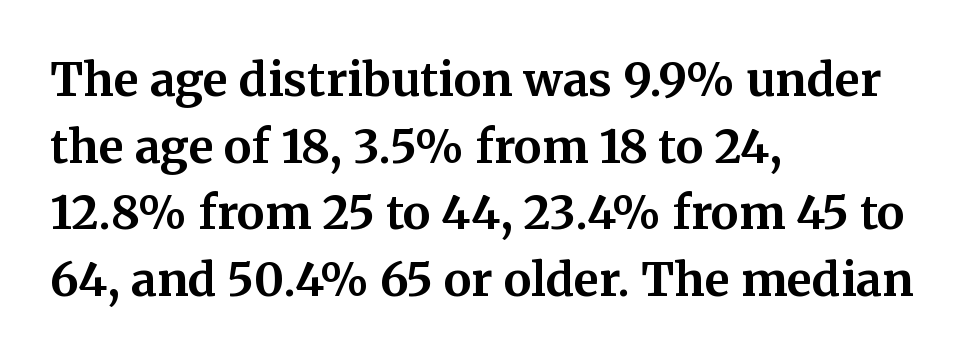
The image shows 46 px bold serif type, upright; set left-aligned, normal line spacing (1.45x), normal letter spacing, not underlined; medium stroke contrast and a medium x-height.
